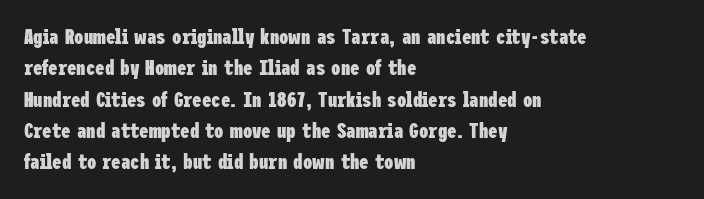
The image shows 21 px bold type, upright; set left-aligned, normal line spacing (1.49x), normal letter spacing, not underlined.
